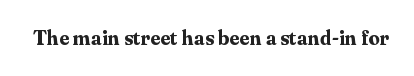
The rendering keeps characters at their native spacing. Underlining? Definitely not there. Nope, not italic — everything's standing straight. Set as a true bold cut, around the 700 mark.
